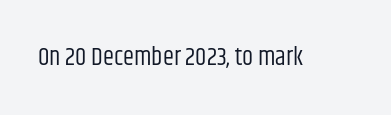
{"italic": "no", "bold": "no", "underline": "no", "letter_spacing": "normal", "letter_spacing_em": 0.0, "glyph_px": 25}
